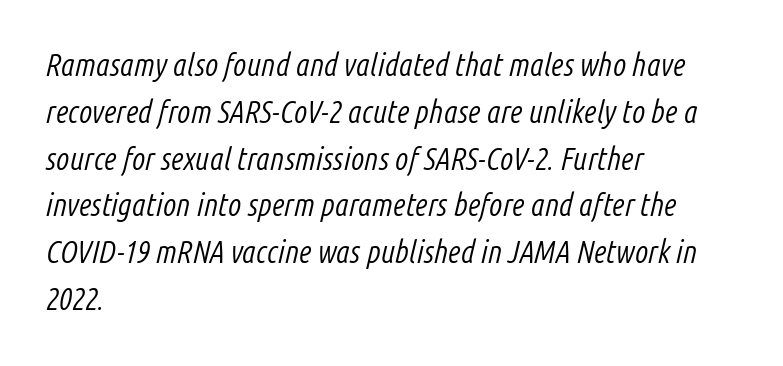
The image shows 31 px light, condensed type, italic (leaning right); set left-aligned, normal line spacing (1.51x), normal letter spacing, not underlined; low stroke contrast and a medium x-height.
